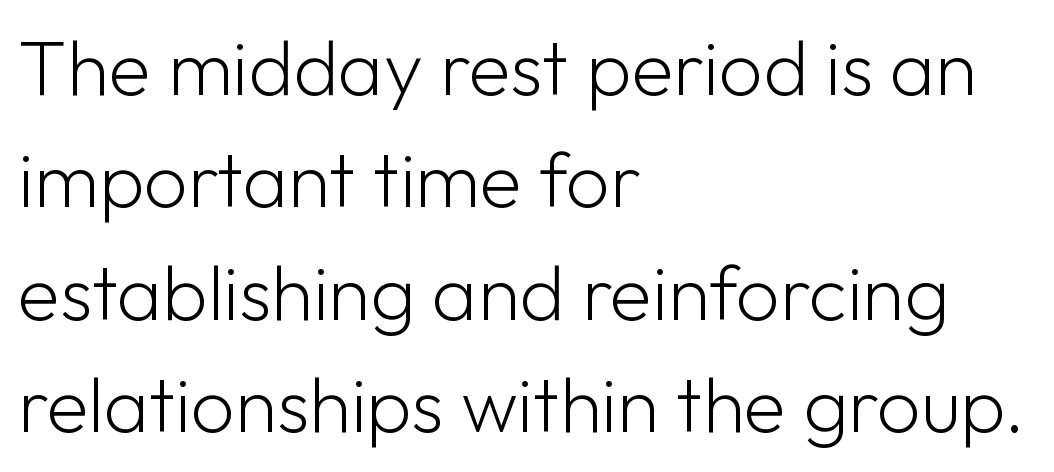
The glyphs in this specimen are sans serif. Is this a fixed-width face? No — the glyphs have proportional, varying widths. This sample keeps an unexceptional amount of space between lines. Does extra space separate the letters? No, they use regular spacing. The compositor pushed each line to the left boundary. Stems here are at most as thick as an everyday book face.
